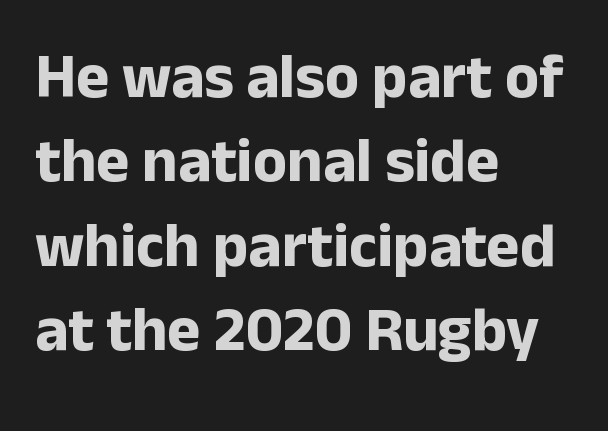
The image shows 63 px bold sans-serif type, upright; set left-aligned, normal line spacing (1.34x), normal letter spacing, not underlined; low stroke contrast and a medium x-height.
